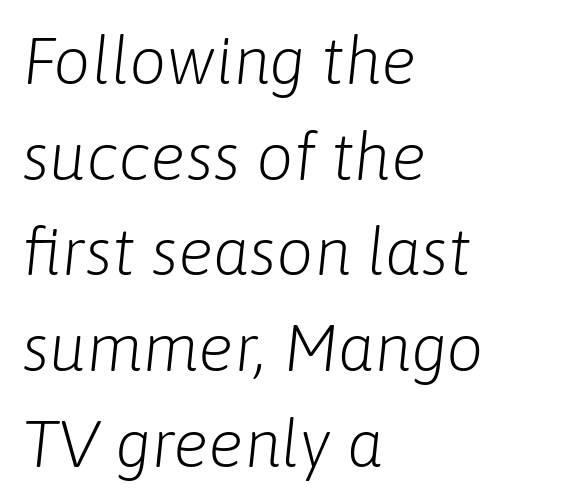
Vertical spacing — default. Weight: not bold — regular or lighter. Glyph-to-glyph distance matches everyday printed text. Characters are canted at an angle relative to the baseline's perpendicular. Looks like regular typesetting: each glyph gets only the width it needs.
